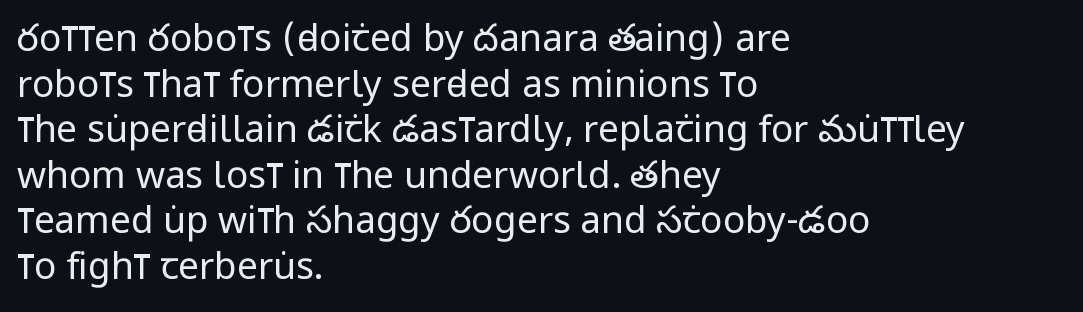
The image shows 37 px regular-weight, condensed sans-serif type, upright; set left-aligned, line spacing 1.23x, normal letter spacing, not underlined; low stroke contrast and a large x-height.
